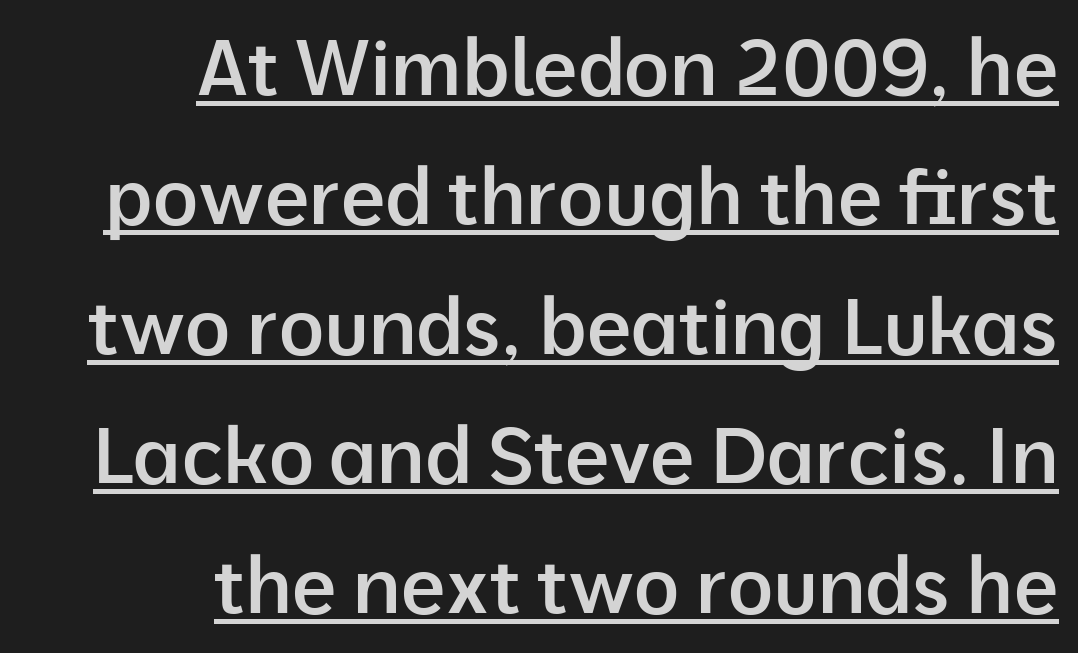
The image shows 78 px semibold sans-serif type, upright; set right-aligned, normal line spacing (1.66x), normal letter spacing, underlined; low stroke contrast and a medium x-height.
